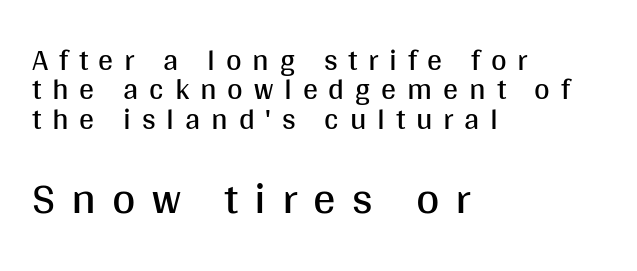
Q: Is the text bold? A: No.
Q: Is the text italic (slanted)? A: No, it is upright.
Q: Is the typeface a serif or a sans-serif typeface? A: Sans-serif.
Q: Is the text underlined? A: No.
Q: How is the paragraph aligned? A: Left-aligned.
Q: Is the spacing between letters normal or unusually wide? A: Unusually wide.
Q: Is the spacing between lines tight, normal or loose? A: Tight.
Q: Which block of text is set in a larger size, the first (top) or the second (bottom)? A: The second (bottom) one.
Q: Width (condensed, normal, or wide)? A: Normal.
Q: Stroke contrast? A: Medium.
Q: x-height? A: Large.
Q: Monospaced? A: No.
